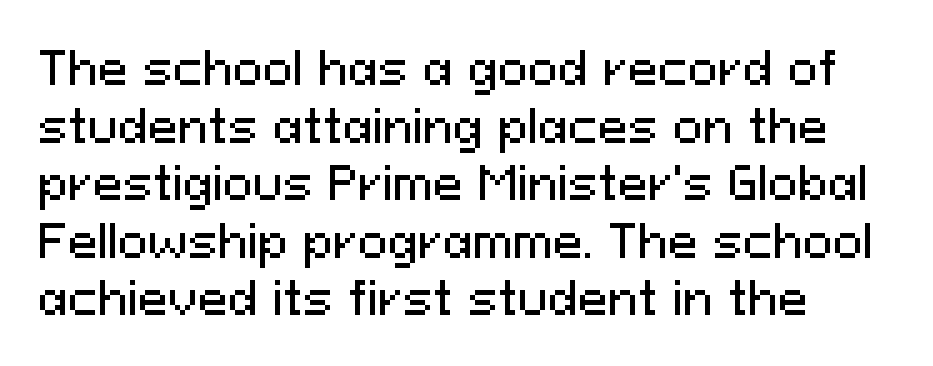
Q: Is the text italic (slanted)? A: No, it is upright.
Q: Is the typeface a serif or a sans-serif typeface? A: Sans-serif.
Q: Is the text underlined? A: No.
Q: Is the spacing between letters normal or unusually wide? A: Normal.
Q: Is the spacing between lines tight, normal or loose? A: Normal.
Q: Width (condensed, normal, or wide)? A: Normal.
Q: Stroke contrast? A: Medium.
Q: x-height? A: Medium.
Q: Monospaced? A: No.
